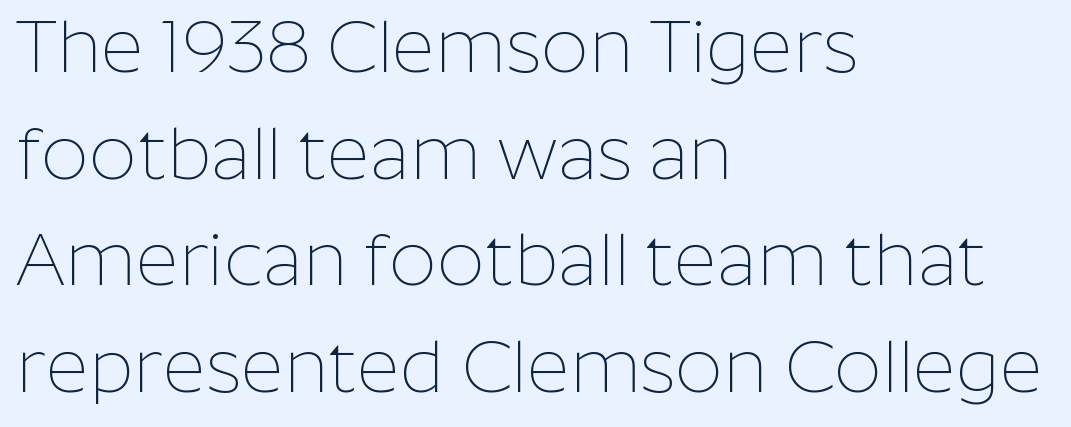
{"serif": "no", "italic": "no", "bold": "no", "weight": "thin", "width": "normal", "stroke_contrast": "low", "x_height": "medium", "monospaced": "no", "underline": "no", "align": "left", "line_spacing": "normal", "line_spacing_ratio": 1.44, "letter_spacing": "normal", "letter_spacing_em": 0.0, "glyph_px": 74}
